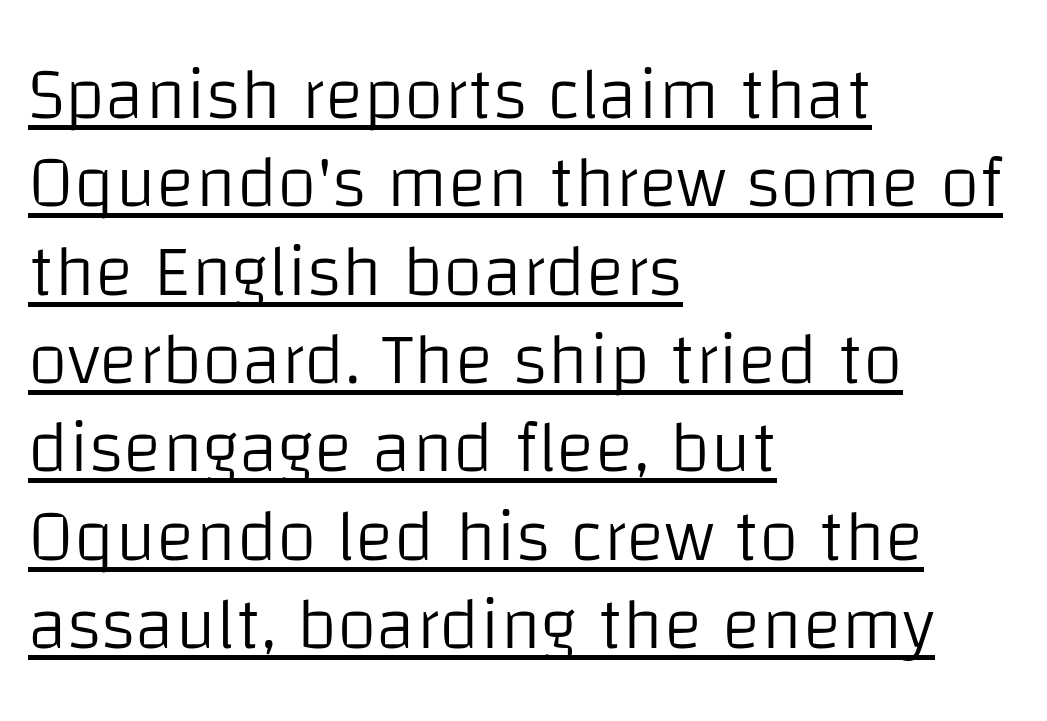
The passage shown is typeset with a sans-serif family. Caption: multi-line text, flush left, ragged right. The words here are underlined. Weight class: somewhere from thin through regular.
